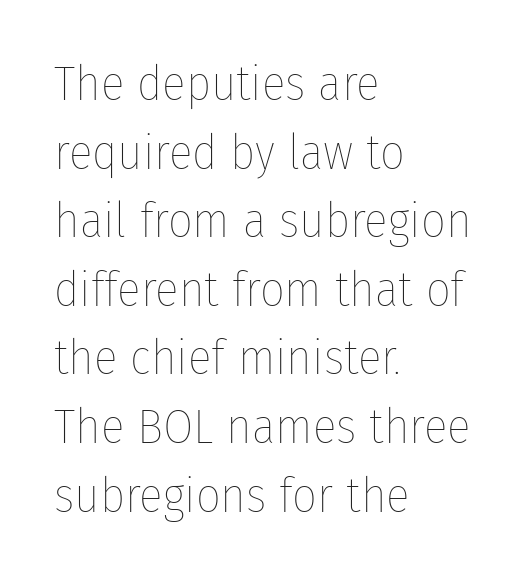
Q: Is the text bold? A: No.
Q: Is the text italic (slanted)? A: No, it is upright.
Q: Is the text underlined? A: No.
Q: How is the paragraph aligned? A: Left-aligned.
Q: Is the spacing between letters normal or unusually wide? A: Normal.
Q: Is the spacing between lines tight, normal or loose? A: Normal.
Q: Width (condensed, normal, or wide)? A: Condensed.
Q: Stroke contrast? A: Low.
Q: x-height? A: Medium.
Q: Monospaced? A: No.
